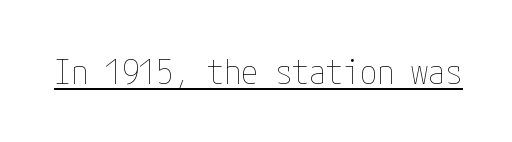
{"italic": "no", "bold": "no", "weight": "thin", "width": "condensed", "stroke_contrast": "low", "x_height": "medium", "underline": "yes", "letter_spacing": "normal", "letter_spacing_em": 0.0, "glyph_px": 34}
